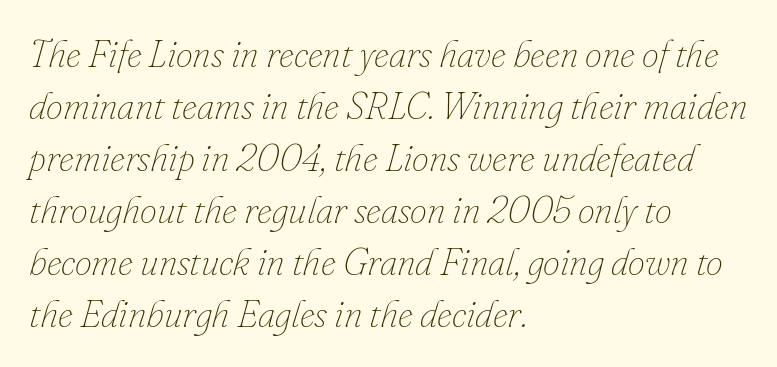
Q: Is the text bold? A: No.
Q: Is the text italic (slanted)? A: Yes, it leans right by about 16 degrees.
Q: Is the text underlined? A: No.
Q: How is the paragraph aligned? A: Left-aligned.
Q: Is the spacing between letters normal or unusually wide? A: Normal.
Q: Is the spacing between lines tight, normal or loose? A: Normal.
Q: Width (condensed, normal, or wide)? A: Normal.
Q: Stroke contrast? A: Low.
Q: x-height? A: Small.
Q: Monospaced? A: No.
